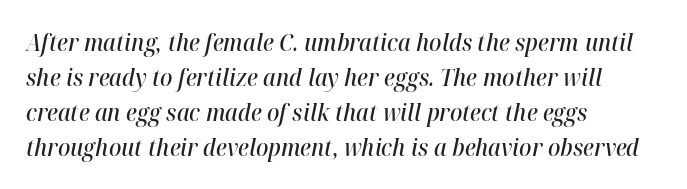
Line starts are locked; line ends wander. This rendering features lettering with no underline. Looking at the ascenders, they clearly lean. The face used here is rendered with its standard letterfit. Caption: semibold face, moderately heavy strokes. The vertical gap from one line to the next is medium.
